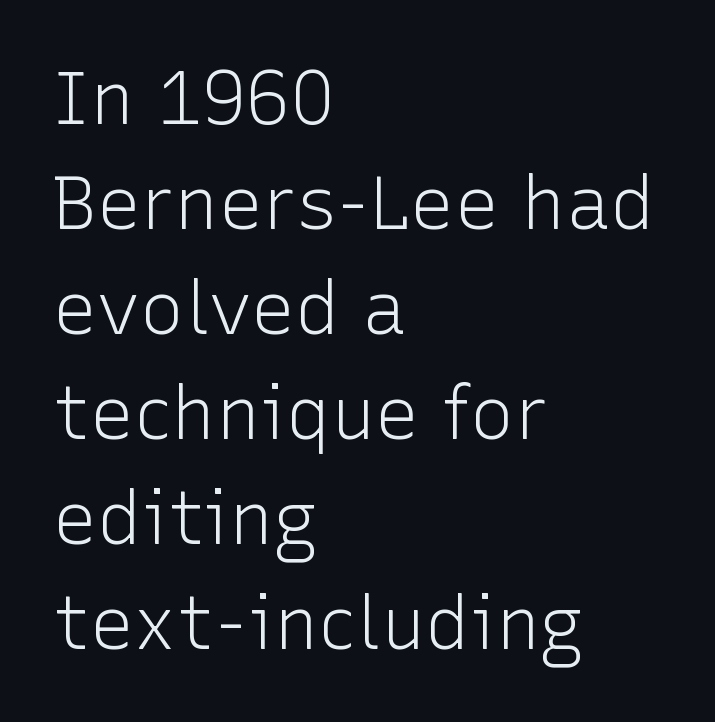
Q: Is the text bold? A: No.
Q: Is the text italic (slanted)? A: No, it is upright.
Q: Is the typeface a serif or a sans-serif typeface? A: Sans-serif.
Q: Is the text underlined? A: No.
Q: How is the paragraph aligned? A: Left-aligned.
Q: Is the spacing between letters normal or unusually wide? A: Normal.
Q: Is the spacing between lines tight, normal or loose? A: Normal.
Q: Width (condensed, normal, or wide)? A: Normal.
Q: Stroke contrast? A: Low.
Q: x-height? A: Medium.
Q: Monospaced? A: No.
